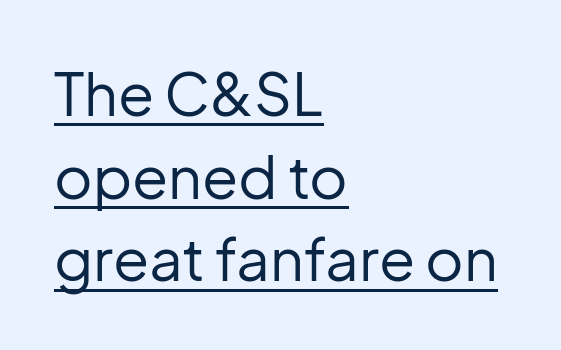
The image shows 59 px regular-weight sans-serif type, upright; set left-aligned, normal line spacing (1.4x), normal letter spacing, underlined; low stroke contrast and a medium x-height.
